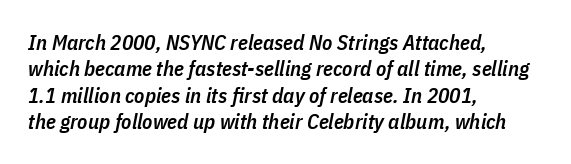
{"italic": "yes", "lean": "right", "slant_degrees": 11, "bold": "semi", "underline": "no", "align": "left", "line_spacing": "normal", "line_spacing_ratio": 1.26, "letter_spacing": "normal", "letter_spacing_em": 0.0, "glyph_px": 21}
